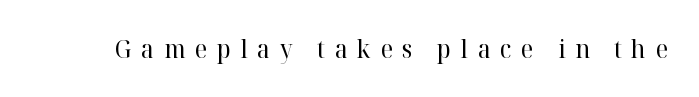
Q: Is the text bold? A: No.
Q: Is the text italic (slanted)? A: No, it is upright.
Q: Is the text underlined? A: No.
Q: Is the spacing between letters normal or unusually wide? A: Unusually wide.
